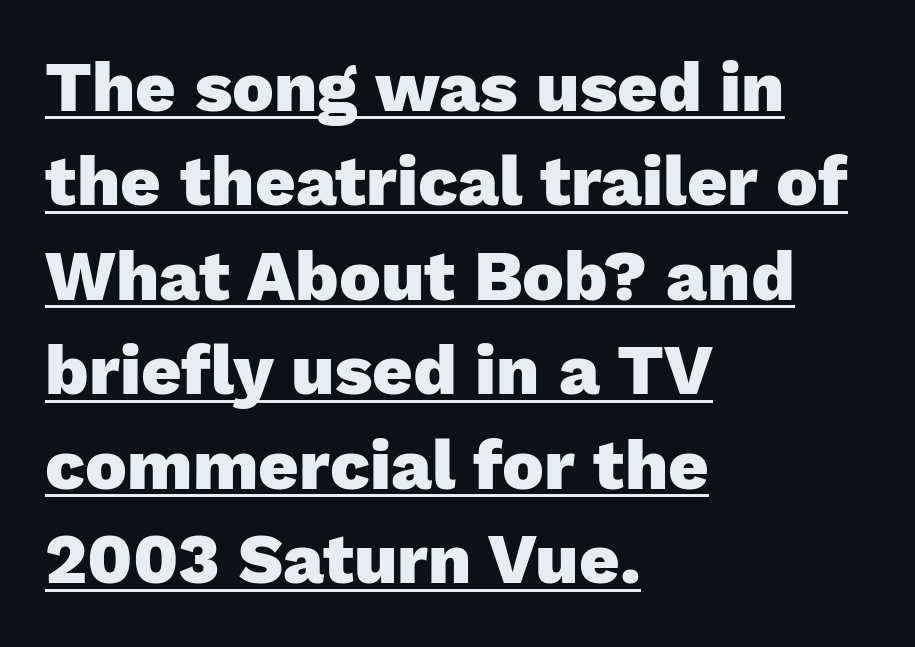
The image shows 70 px heavy sans-serif type, upright; set left-aligned, normal line spacing (1.35x), normal letter spacing, underlined; low stroke contrast and a medium x-height.
